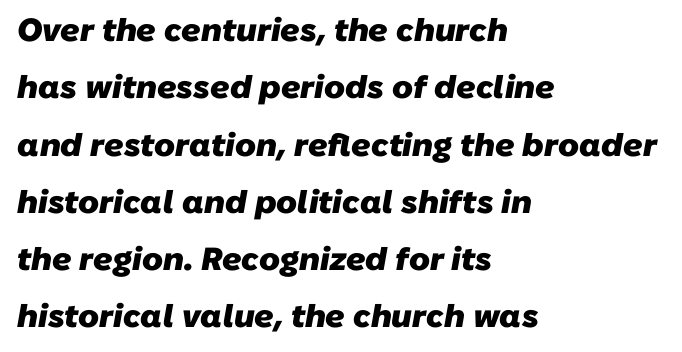
Q: Is the text bold? A: Yes.
Q: Is the typeface a serif or a sans-serif typeface? A: Sans-serif.
Q: Is the text underlined? A: No.
Q: How is the paragraph aligned? A: Left-aligned.
Q: Is the spacing between letters normal or unusually wide? A: Normal.
Q: Width (condensed, normal, or wide)? A: Normal.
Q: Stroke contrast? A: Low.
Q: x-height? A: Medium.
Q: Monospaced? A: No.
